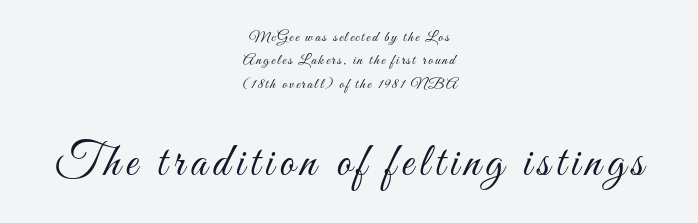
{"bold": "no", "weight": "light", "width": "condensed", "stroke_contrast": "medium", "x_height": "small", "monospaced": "no", "underline": "no", "align": "center", "line_spacing": "normal", "line_spacing_ratio": 1.56, "larger_block": "second", "size_ratio": 3.07, "glyph_px": 46}
